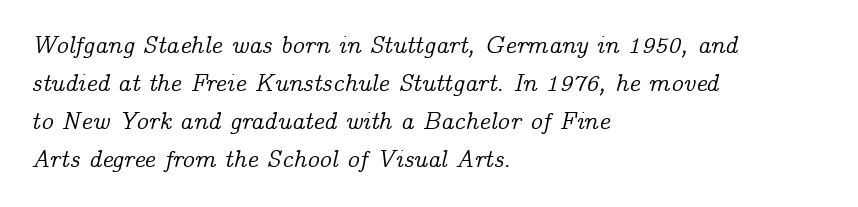
{"italic": "yes", "lean": "right", "slant_degrees": 14, "underline": "no", "align": "left", "line_spacing": "normal", "line_spacing_ratio": 1.58, "letter_spacing": "normal", "letter_spacing_em": 0.0, "glyph_px": 24}
